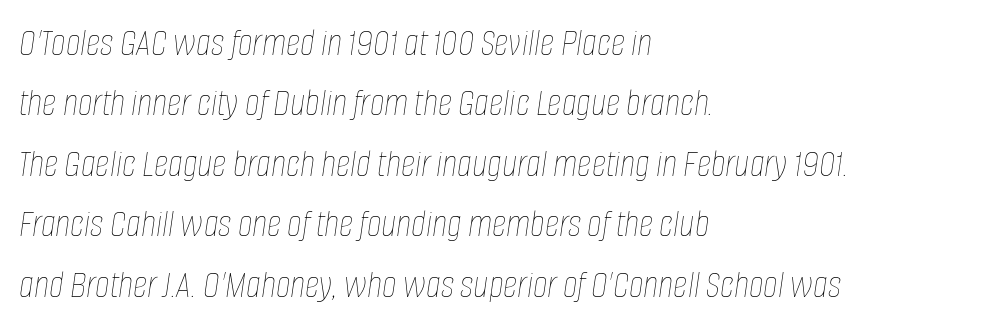
Here the designer chose a conventional face with non-uniform glyph widths. Descender tails drop into unmarked territory. Compared with typical body copy, the letter spacing here is the same. Typeset ragged right — the left edge is the straight one. The typography opts for an oblique posture over an upright one. Stroke thickness stays within the range of a standard reading face or lighter.
